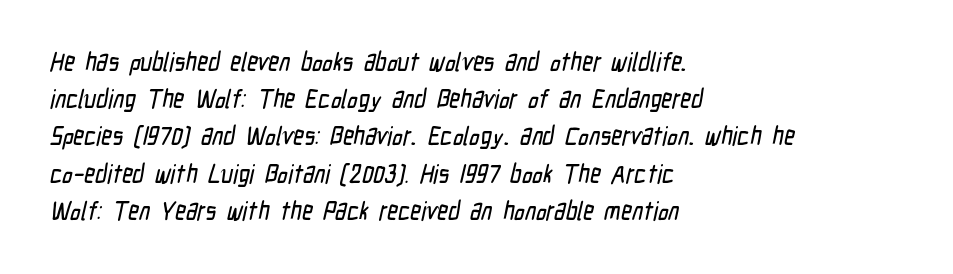
Q: Is the text underlined? A: No.
Q: How is the paragraph aligned? A: Left-aligned.
Q: Is the spacing between letters normal or unusually wide? A: Normal.
Q: Is the spacing between lines tight, normal or loose? A: Normal.
